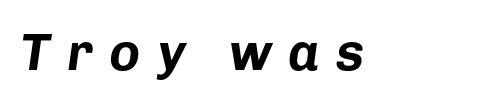
The image shows 52 px bold type, italic (leaning right); set unusually wide letter spacing (+0.32 em), not underlined; low stroke contrast and a medium x-height.
